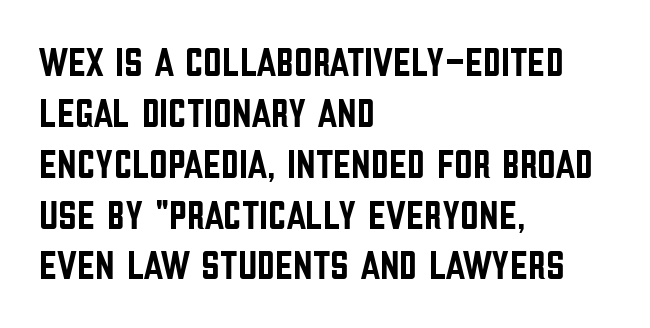
Quick note: underline off. Each letter keeps its own natural width here, so spacing adapts to shape. Notice how the passage keeps a crisp vertical edge on the left only. It's the straight-up-and-down kind of type. Examine the stroke ends and you'll find no serifs. There is no visible air inserted between adjacent glyphs.
